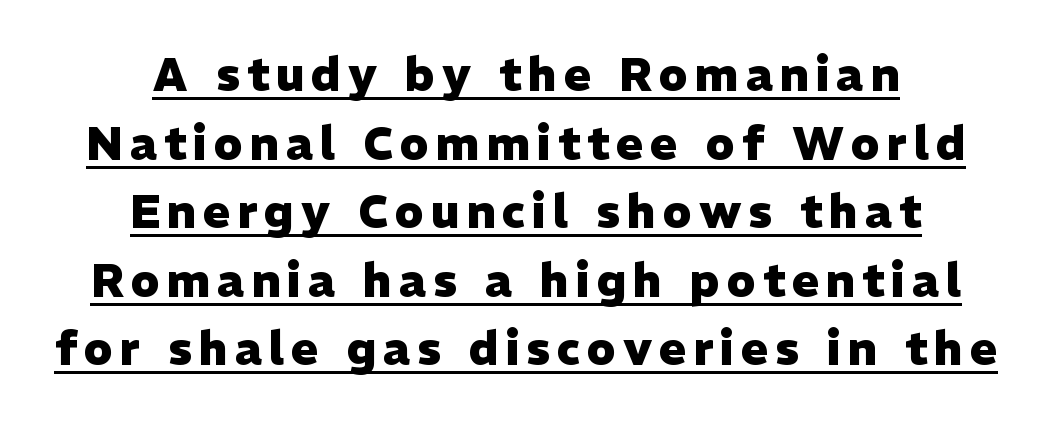
{"serif": "no", "italic": "no", "bold": "yes", "weight": "heavy", "width": "normal", "stroke_contrast": "low", "x_height": "medium", "monospaced": "no", "underline": "yes", "align": "center", "line_spacing": "normal", "line_spacing_ratio": 1.49, "glyph_px": 46}
